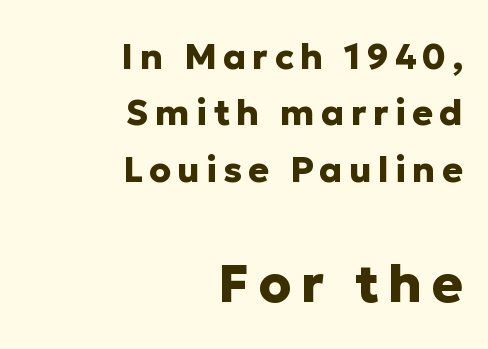
The image shows 52 px heavy sans-serif type, upright; set right-aligned, normal line spacing (1.61x), not underlined; the second (bottom) block is 1.49x larger; low stroke contrast and a medium x-height.
